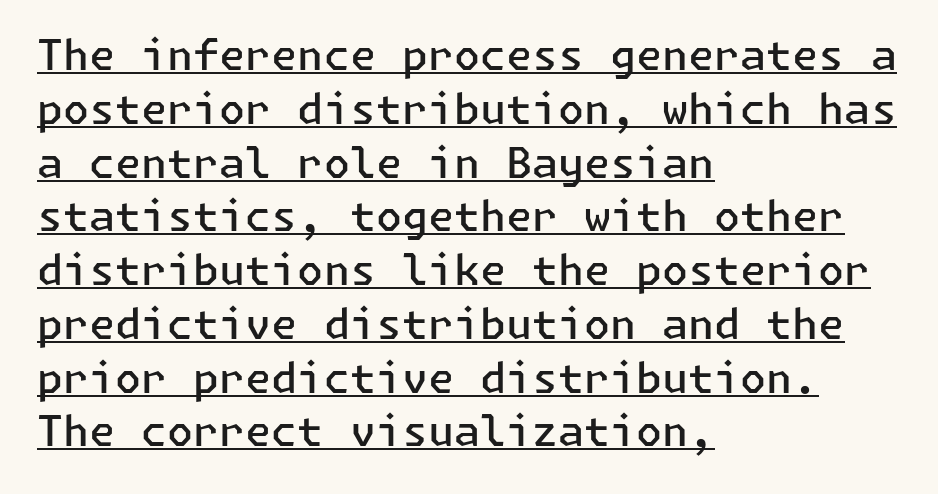
Q: Is the text bold? A: Semi-bold.
Q: Is the text italic (slanted)? A: No, it is upright.
Q: Is the typeface a serif or a sans-serif typeface? A: Sans-serif.
Q: Is the text underlined? A: Yes.
Q: How is the paragraph aligned? A: Left-aligned.
Q: Is the spacing between letters normal or unusually wide? A: Normal.
Q: Is the spacing between lines tight, normal or loose? A: Normal.
Q: Width (condensed, normal, or wide)? A: Normal.
Q: Stroke contrast? A: Low.
Q: x-height? A: Medium.
